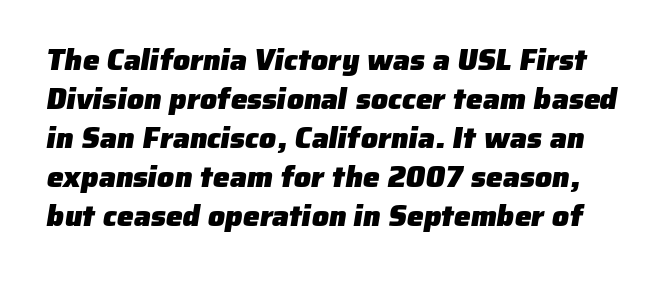
Stroke thickness is high; the sample reads as a true bold. Decoration check: the copy has no underline. Caption: standard tracking, unaltered. Reading down the column, the eye jumps a familiar distance to each next line.
